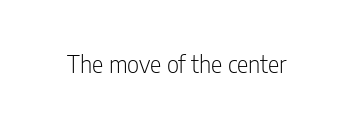
{"italic": "no", "bold": "no", "underline": "no", "letter_spacing": "normal", "letter_spacing_em": 0.0, "glyph_px": 24}
